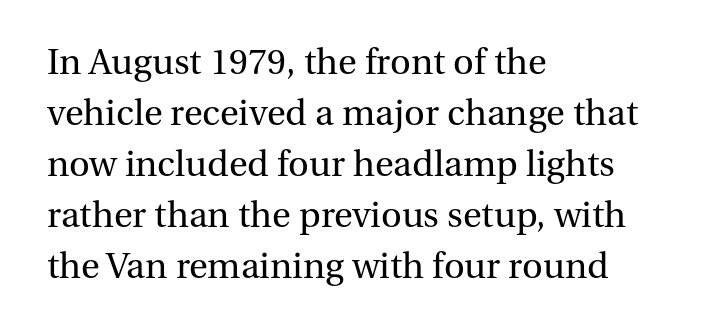
Q: Is the text bold? A: No.
Q: Is the text italic (slanted)? A: No, it is upright.
Q: Is the typeface a serif or a sans-serif typeface? A: Serif.
Q: Is the text underlined? A: No.
Q: How is the paragraph aligned? A: Left-aligned.
Q: Is the spacing between letters normal or unusually wide? A: Normal.
Q: Is the spacing between lines tight, normal or loose? A: Normal.
Q: Width (condensed, normal, or wide)? A: Normal.
Q: Stroke contrast? A: Medium.
Q: x-height? A: Medium.
Q: Monospaced? A: No.
